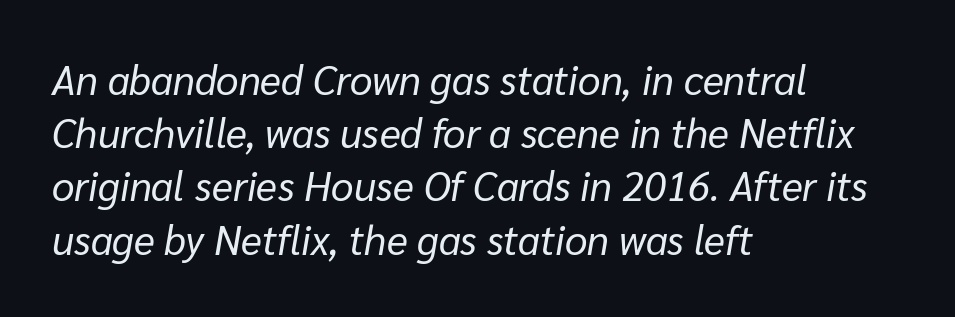
{"italic": "yes", "lean": "right", "slant_degrees": 10, "bold": "no", "weight": "regular", "width": "normal", "stroke_contrast": "low", "x_height": "medium", "monospaced": "no", "underline": "no", "align": "left", "line_spacing": "normal", "line_spacing_ratio": 1.33, "letter_spacing": "normal", "letter_spacing_em": 0.0, "glyph_px": 40}
